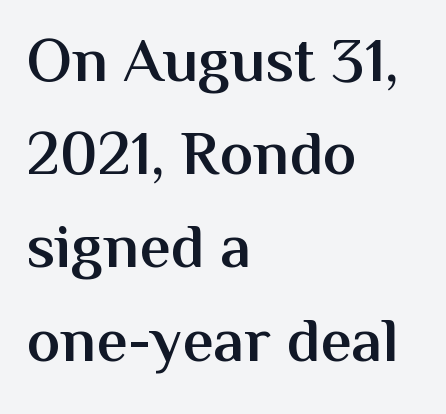
Q: Is the text bold? A: Semi-bold.
Q: Is the text italic (slanted)? A: No, it is upright.
Q: Is the typeface a serif or a sans-serif typeface? A: Sans-serif.
Q: Is the text underlined? A: No.
Q: How is the paragraph aligned? A: Left-aligned.
Q: Is the spacing between letters normal or unusually wide? A: Normal.
Q: Is the spacing between lines tight, normal or loose? A: Normal.
Q: Width (condensed, normal, or wide)? A: Normal.
Q: Stroke contrast? A: Medium.
Q: x-height? A: Medium.
Q: Monospaced? A: No.
